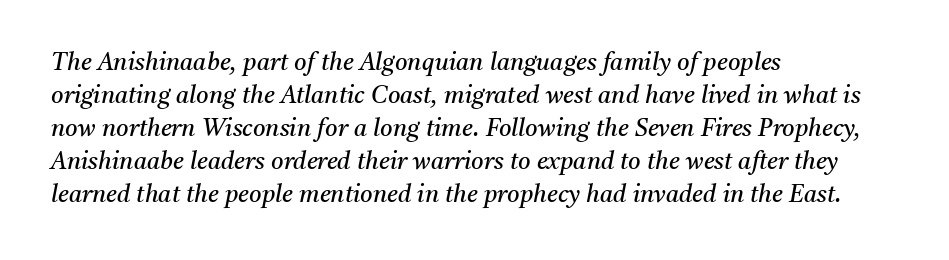
{"italic": "yes", "lean": "right", "slant_degrees": 11, "bold": "no", "underline": "no", "align": "left", "line_spacing": "normal", "line_spacing_ratio": 1.38, "letter_spacing": "normal", "letter_spacing_em": 0.0, "glyph_px": 24}
